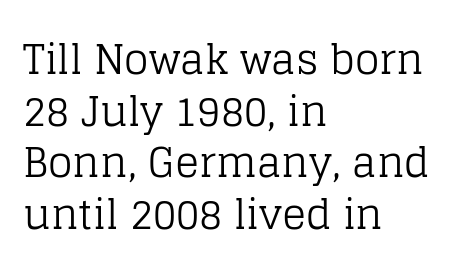
The letters advance in unequal steps, a hallmark of proportional type. Whoever set this chose a conventional vertical rhythm. In terms of letterspacing, this is plain default setting. Each row of text sits above clean, open space. Unbolded letterforms with no extra heft. Typographically, this falls in the serif category.
